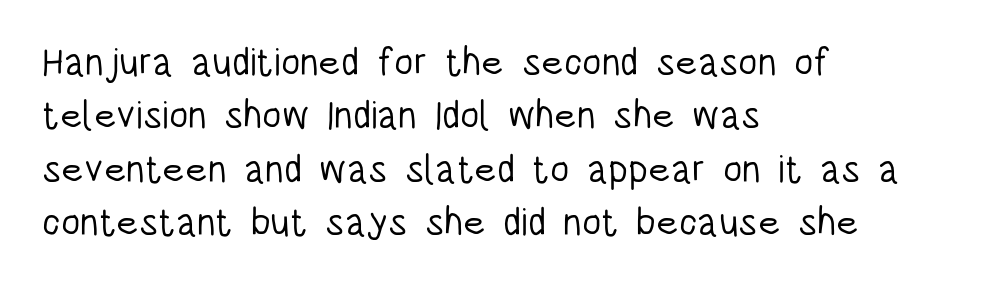
The image shows 39 px light, condensed sans-serif type, upright; set left-aligned, normal line spacing (1.37x), normal letter spacing, not underlined; low stroke contrast and a large x-height.
